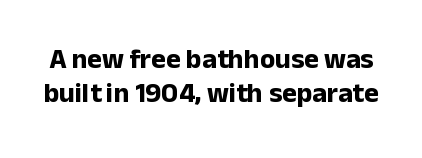
Q: Is the text bold? A: Yes.
Q: Is the text italic (slanted)? A: No, it is upright.
Q: Is the typeface a serif or a sans-serif typeface? A: Sans-serif.
Q: Is the text underlined? A: No.
Q: Is the spacing between letters normal or unusually wide? A: Normal.
Q: Width (condensed, normal, or wide)? A: Normal.
Q: Stroke contrast? A: Low.
Q: x-height? A: Medium.
Q: Monospaced? A: No.
